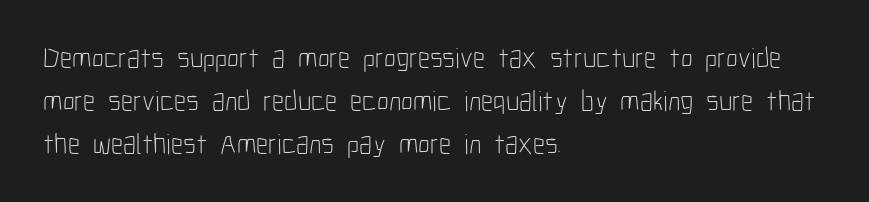
The image shows 29 px light, condensed sans-serif type, upright; set left-aligned, normal line spacing (1.48x), normal letter spacing, not underlined; low stroke contrast and a medium x-height.
